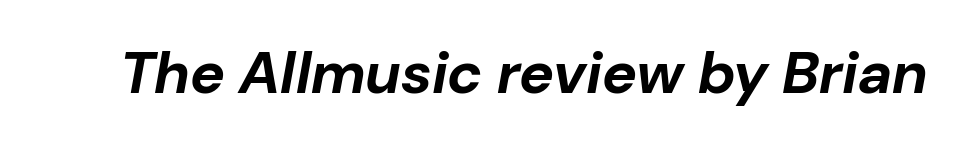
The image shows 59 px bold type, italic (leaning right); set normal letter spacing, not underlined; low stroke contrast and a medium x-height.
